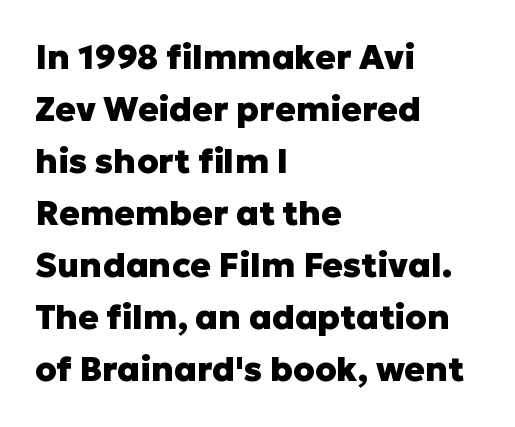
{"serif": "no", "italic": "no", "bold": "yes", "weight": "heavy", "width": "normal", "stroke_contrast": "low", "x_height": "medium", "monospaced": "no", "underline": "no", "align": "left", "line_spacing": "normal", "line_spacing_ratio": 1.53, "letter_spacing": "normal", "letter_spacing_em": 0.0, "glyph_px": 34}
